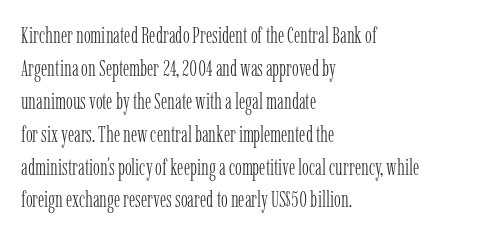
Honestly, the row spacing looks completely unremarkable. Caption: face not bold, strokes unweighted. Posture: vertical. This rendering features lettering with no underline. The setting favours the left margin, as ordinary paragraphs usually do.
